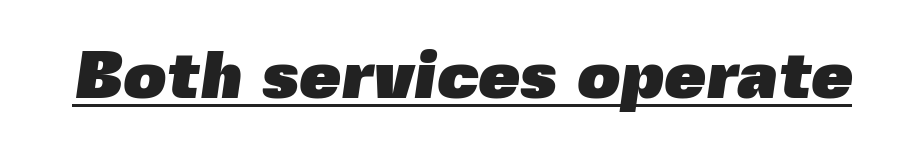
The image shows 67 px heavy sans-serif type; set normal letter spacing, underlined; a medium x-height.
